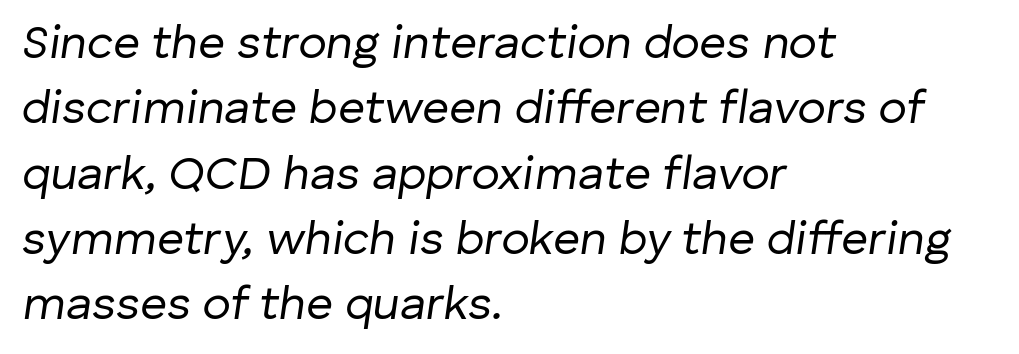
Quick note: italic. Stroke thickness stays within the range of a standard reading face or lighter. Letter spacing: default. Varying glyph widths throughout — classic text-font behaviour. Summary of vertical rhythm: regular, with standard interline spacing.
